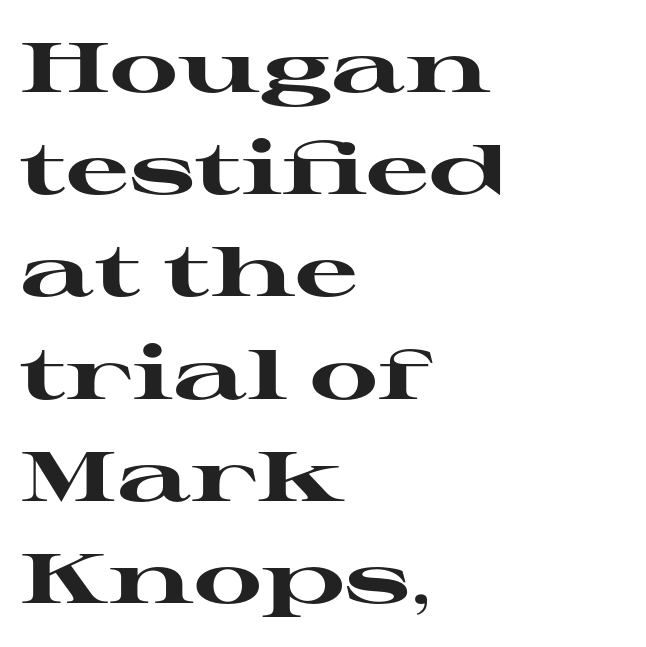
These lines sit exactly where default settings would place them. Pretty heavy lettering here — definitely bold. What kind of face is this? One with serifs. Any mark beneath the type? The region is blank. Note the varied advance widths — an 'i' is clearly narrower than an 'm'. Between one letter and the next there's only the usual sliver of space.
